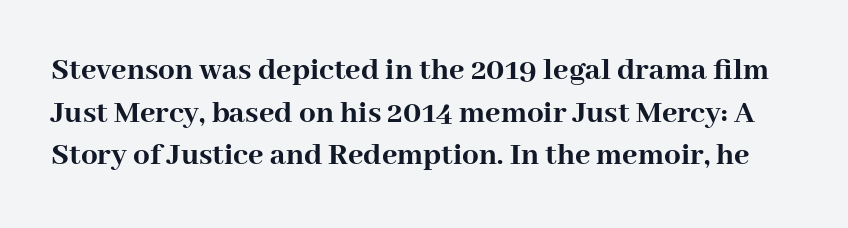
The image shows 33 px semibold serif type, upright; set normal line spacing (1.29x), normal letter spacing, not underlined; high stroke contrast and a medium x-height.
